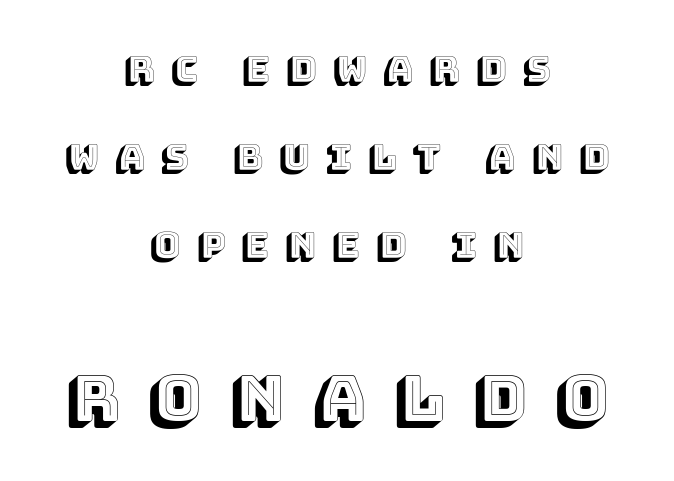
Type without underlining. A typesetter would call this leading open, well beyond the default. Varying glyph widths throughout — classic text-font behaviour. Centered paragraph, ragged on both sides. Substantial extra tracking has been applied to these lines. The emphasis by scale lands on block number two, below.
